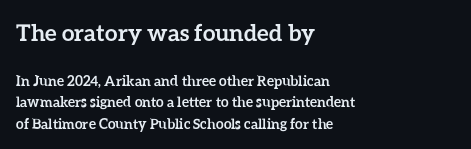
{"italic": "no", "bold": "yes", "underline": "no", "align": "left", "line_spacing": "normal", "line_spacing_ratio": 1.57, "letter_spacing": "normal", "letter_spacing_em": 0.0, "larger_block": "first", "size_ratio": 1.64, "glyph_px": 23}
